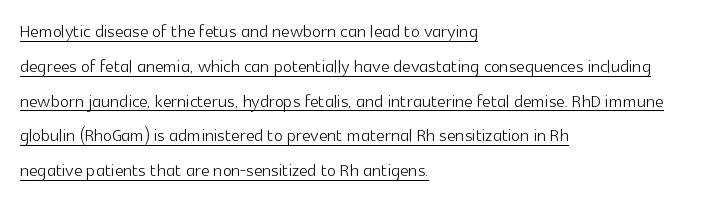
Students, observe the line beneath the letters — that is underlining. Counters stay open thanks to moderate or lighter strokes. The horizontal fit of the characters is conventional and even. Horizontally, the lines are justified to the leading edge only. Is there much room between lines? A standard amount, neither cramped nor airy. The font's upright variant was chosen for this text.
